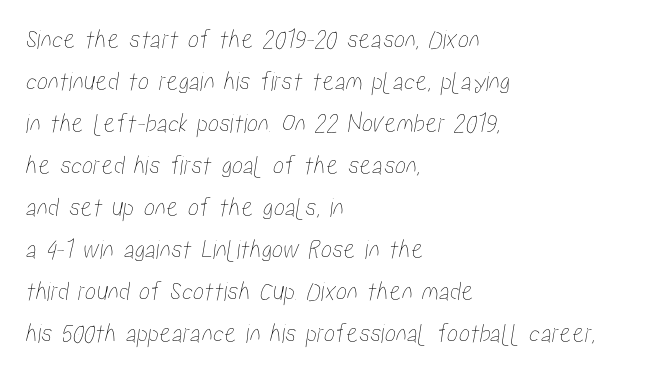
Q: Is the text underlined? A: No.
Q: How is the paragraph aligned? A: Left-aligned.
Q: Is the spacing between letters normal or unusually wide? A: Normal.
Q: Is the spacing between lines tight, normal or loose? A: Normal.
Q: Width (condensed, normal, or wide)? A: Condensed.
Q: Stroke contrast? A: Low.
Q: x-height? A: Medium.
Q: Monospaced? A: No.
